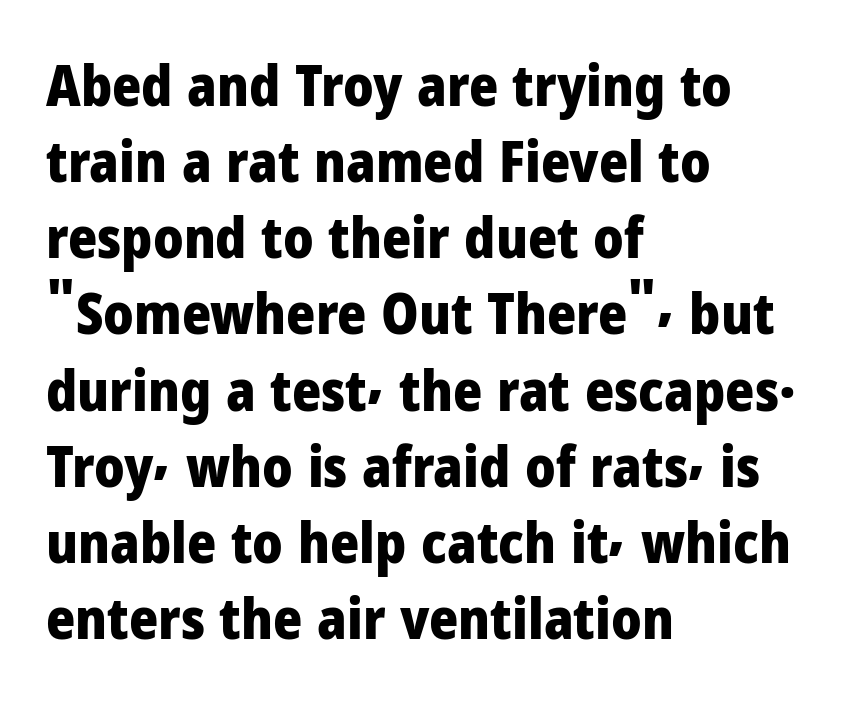
Rows of type keep a routine distance in the vertical direction. Is there any slant? The stems are plumb. Descender tails drop into unmarked territory. The tracking reads as untouched default to a designer's eye. Horizontal alignment here is leftward, the default for most running prose. Font category for this specimen: sans-serif.
